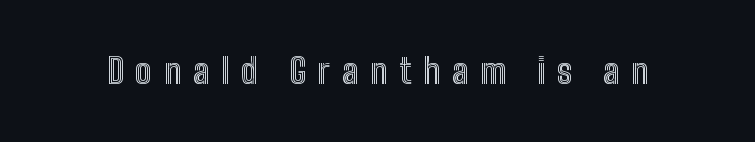
The image shows 34 px condensed type, upright; set unusually wide letter spacing (+0.35 em), not underlined; a medium x-height.
